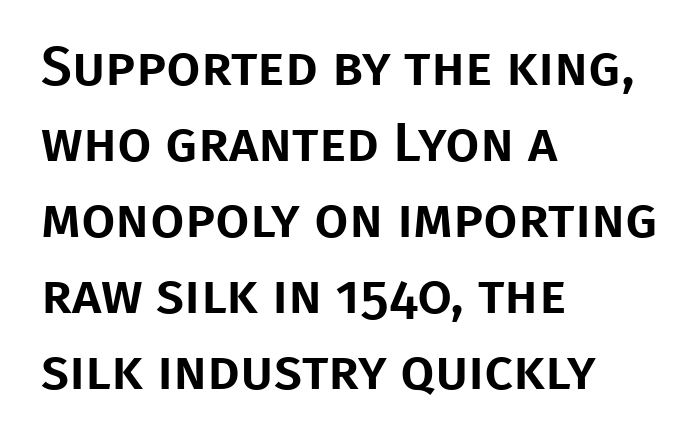
The image shows 55 px sans-serif type, upright; set left-aligned, normal line spacing (1.38x), normal letter spacing, not underlined; low stroke contrast and a large x-height.
